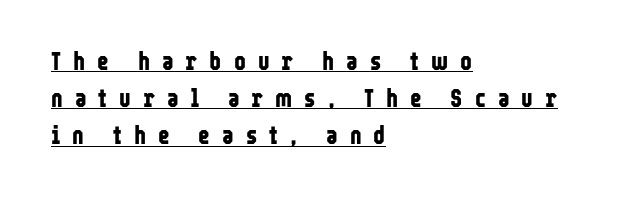
Q: Is the text bold? A: Yes.
Q: Is the text italic (slanted)? A: No, it is upright.
Q: Is the text underlined? A: Yes.
Q: How is the paragraph aligned? A: Left-aligned.
Q: Is the spacing between letters normal or unusually wide? A: Unusually wide.
Q: Is the spacing between lines tight, normal or loose? A: Normal.
